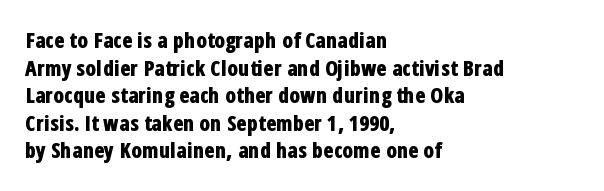
The image shows 21 px bold type, upright; set left-aligned, normal line spacing (1.31x), normal letter spacing, not underlined.
